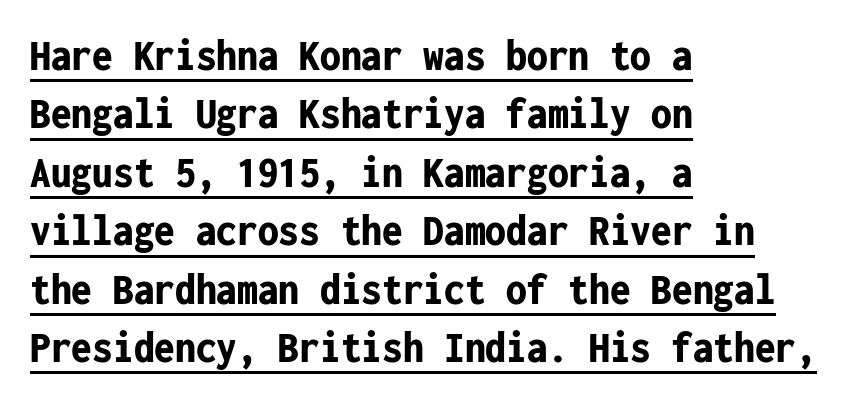
The face used here has the dense, thick strokes of a bold. Visually the block forms a straight wall on the left and a jagged coastline on the right. Looks like terminal output: every glyph gets an equal slot. Quick note: interline space is typical. Regarding serifs, this sample does without them. Underlining? Definitely there.
